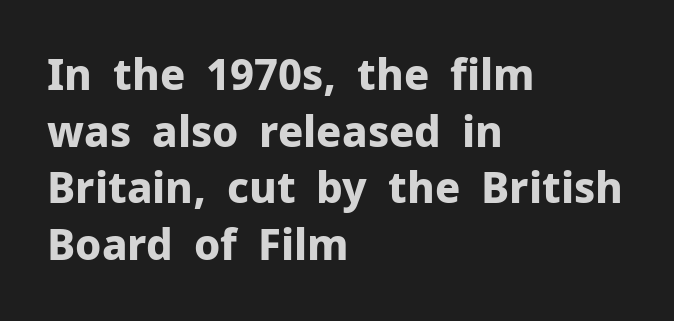
The image shows 42 px bold sans-serif type, upright; set left-aligned, normal line spacing (1.35x), normal letter spacing, not underlined; low stroke contrast and a medium x-height.
